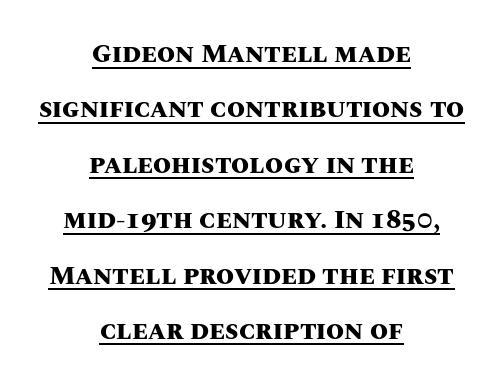
The image shows 26 px bold type, upright; set centered, loose line spacing (2.13x), normal letter spacing, underlined.
